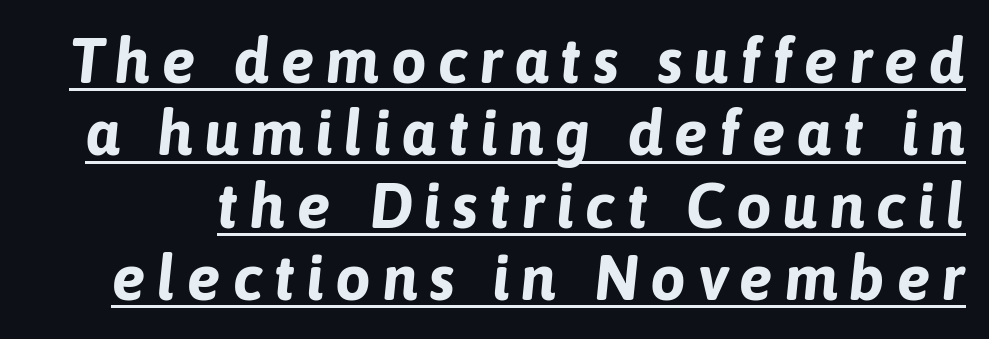
The image shows 63 px bold type, italic (leaning right); set tight line spacing (1.15x), underlined; low stroke contrast and a medium x-height.
